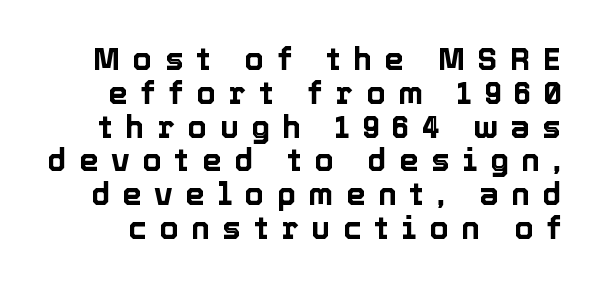
Q: Is the text italic (slanted)? A: No, it is upright.
Q: Is the text underlined? A: No.
Q: Is the spacing between letters normal or unusually wide? A: Unusually wide.
Q: Is the spacing between lines tight, normal or loose? A: Tight.
Q: Width (condensed, normal, or wide)? A: Normal.
Q: x-height? A: Medium.
Q: Monospaced? A: No.
